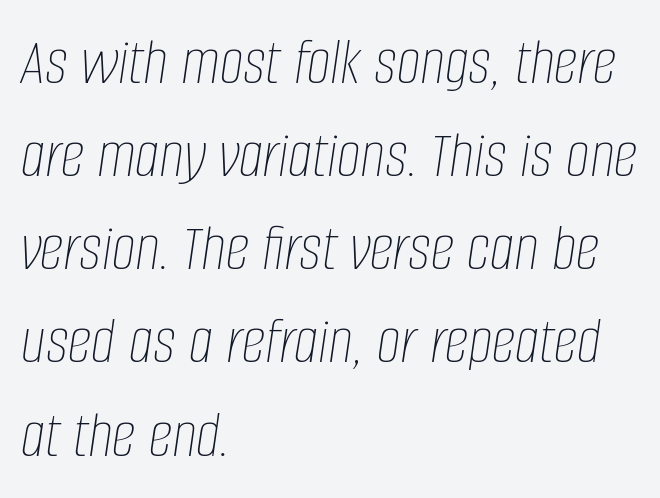
Q: Is the text bold? A: No.
Q: Is the text italic (slanted)? A: Yes, it leans right by about 8 degrees.
Q: Is the text underlined? A: No.
Q: How is the paragraph aligned? A: Left-aligned.
Q: Is the spacing between letters normal or unusually wide? A: Normal.
Q: Is the spacing between lines tight, normal or loose? A: Normal.
Q: Width (condensed, normal, or wide)? A: Condensed.
Q: Stroke contrast? A: Low.
Q: x-height? A: Large.
Q: Monospaced? A: No.
